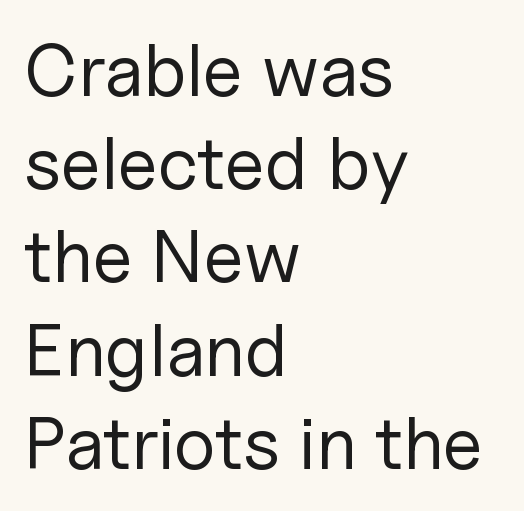
Caption: multi-line text, flush left, ragged right. The designer left line spacing at the default. What kind of face is this? One without serifs — a sans. Each letter keeps its own natural width here, so spacing adapts to shape.
